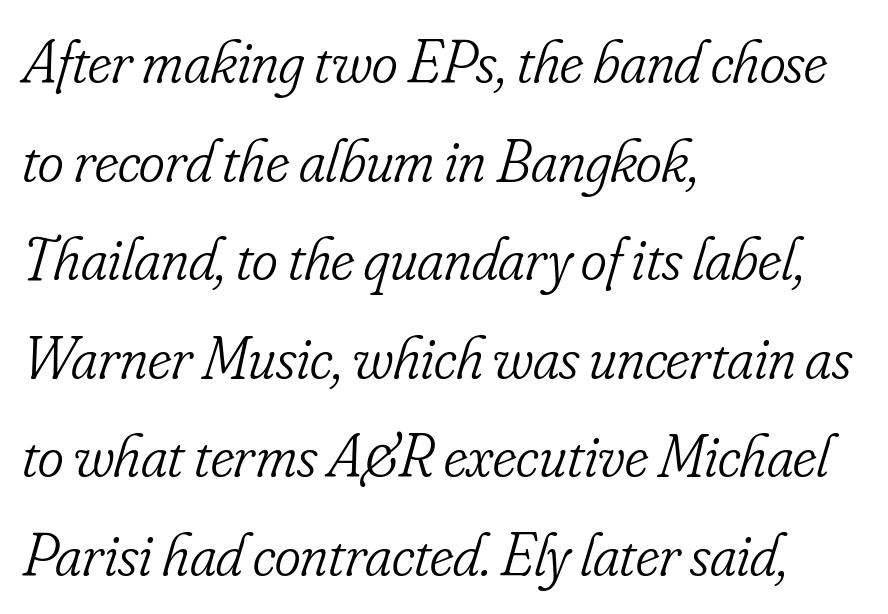
{"serif": "yes", "italic": "yes", "lean": "right", "slant_degrees": 16, "bold": "no", "weight": "light", "width": "condensed", "stroke_contrast": "low", "x_height": "small", "monospaced": "no", "underline": "no", "align": "left", "line_spacing": "normal", "line_spacing_ratio": 1.59, "letter_spacing": "normal", "letter_spacing_em": 0.0, "glyph_px": 62}
